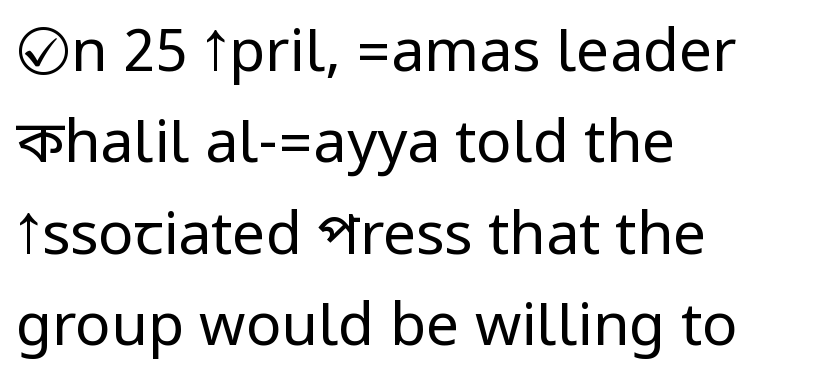
Is the stroke heavy? The answer is a plain regular-or-lighter. The strip under each line holds only bare page. The gaps between neighbouring characters are ordinary and unremarkable. The paragraph shown leans on its left margin.
